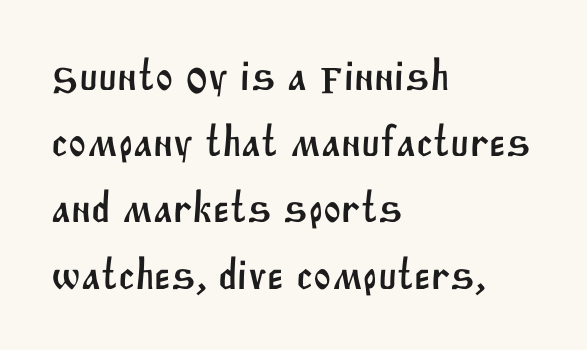
The image shows 43 px sans-serif type; set left-aligned, normal line spacing (1.54x), normal letter spacing, not underlined; medium stroke contrast and a large x-height.
